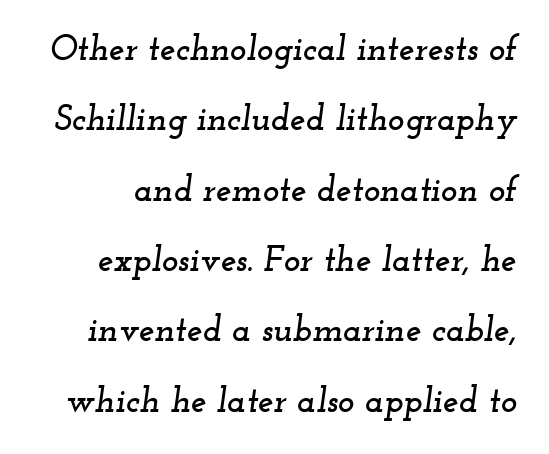
{"serif": "yes", "italic": "yes", "lean": "right", "slant_degrees": 12, "width": "wide", "stroke_contrast": "low", "x_height": "small", "monospaced": "no", "underline": "no", "line_spacing": "loose", "line_spacing_ratio": 2.01, "letter_spacing": "normal", "letter_spacing_em": 0.0, "glyph_px": 35}
